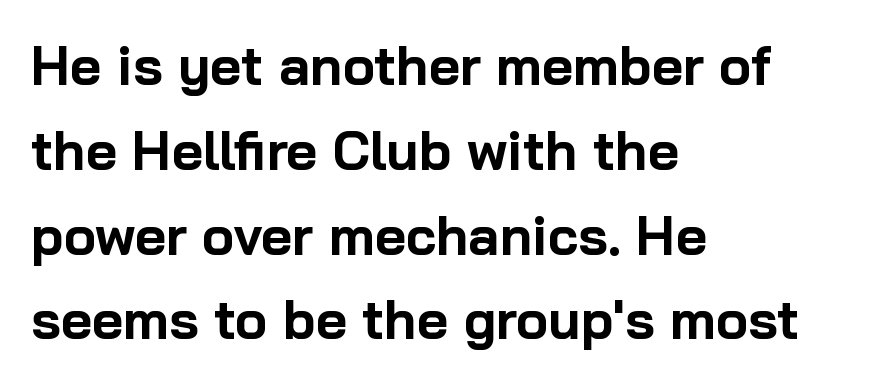
{"serif": "no", "italic": "no", "bold": "yes", "weight": "bold", "width": "normal", "stroke_contrast": "low", "x_height": "medium", "monospaced": "no", "underline": "no", "align": "left", "line_spacing": "normal", "line_spacing_ratio": 1.57, "letter_spacing": "normal", "letter_spacing_em": 0.0, "glyph_px": 54}
